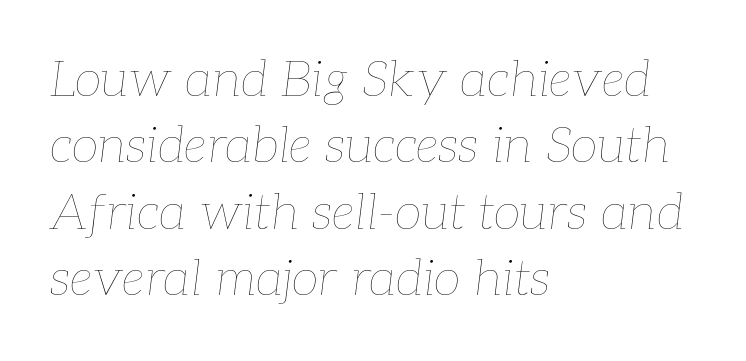
The image shows 50 px thin type, italic (leaning right); set left-aligned, normal line spacing (1.33x), normal letter spacing, not underlined; low stroke contrast and a medium x-height.
